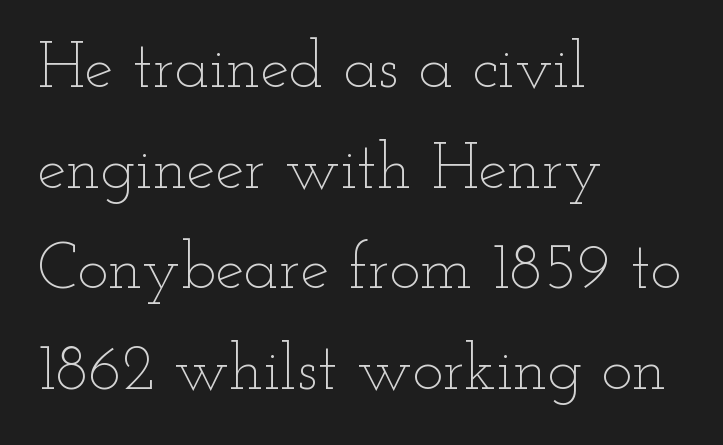
Q: Is the text bold? A: No.
Q: Is the text italic (slanted)? A: No, it is upright.
Q: Is the text underlined? A: No.
Q: How is the paragraph aligned? A: Left-aligned.
Q: Is the spacing between letters normal or unusually wide? A: Normal.
Q: Is the spacing between lines tight, normal or loose? A: Normal.
Q: Width (condensed, normal, or wide)? A: Wide.
Q: Stroke contrast? A: Low.
Q: x-height? A: Small.
Q: Monospaced? A: No.
